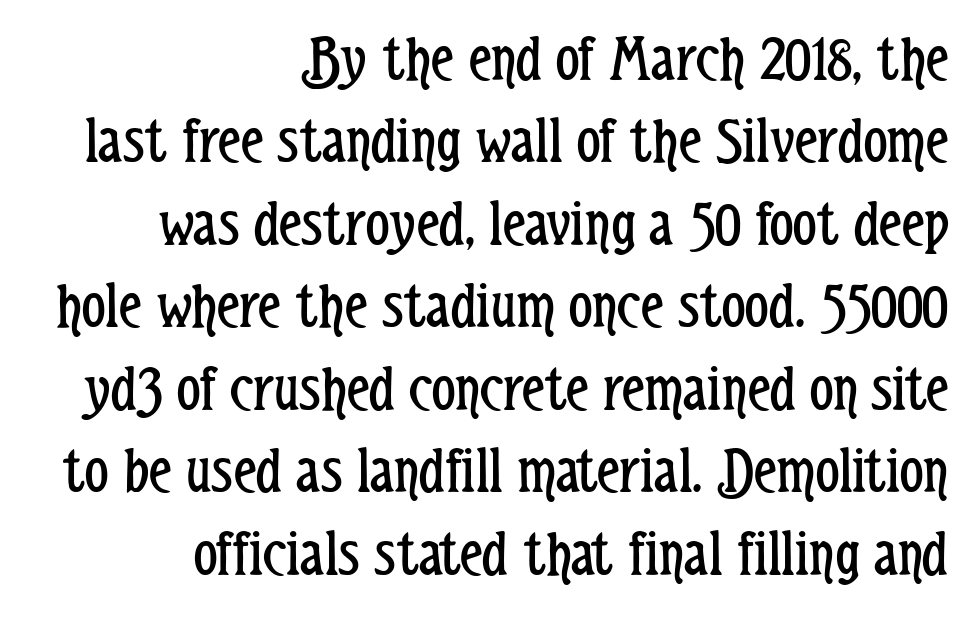
The image shows 66 px regular-weight, condensed sans-serif type, upright; set right-aligned, normal line spacing (1.25x), normal letter spacing, not underlined; low stroke contrast and a medium x-height.
